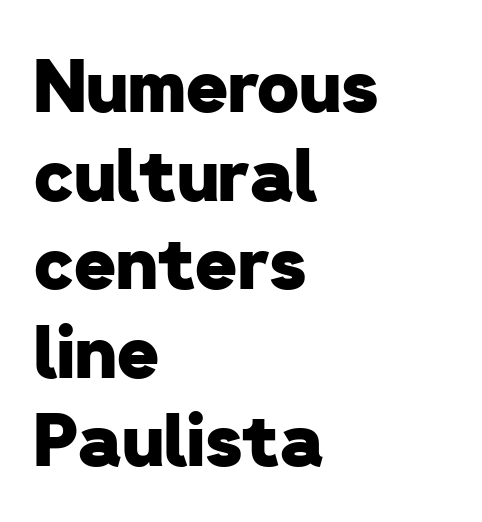
The passage shown is typed in a proportional face where columns would drift. The space directly below the letters is spotless. The typeface chosen for these lines omits serifs. Which margin do the lines hug? The left one — the right edge is uneven. Spacing between characters is what you'd get straight out of the box. Each glyph is drawn with heavy, bold strokes.
